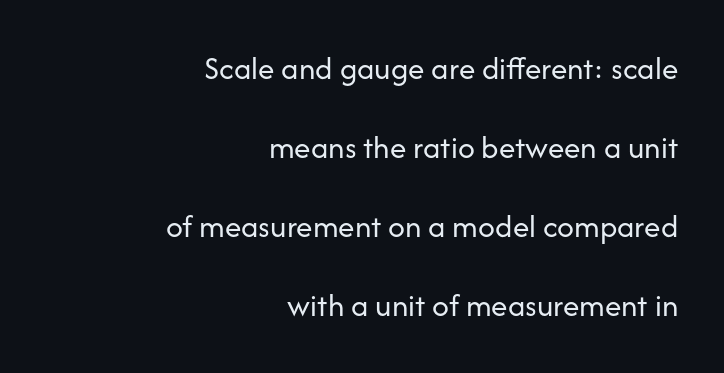
The image shows 33 px regular-weight sans-serif type, upright; set right-aligned, loose line spacing (2.39x), normal letter spacing, not underlined; low stroke contrast and a medium x-height.
